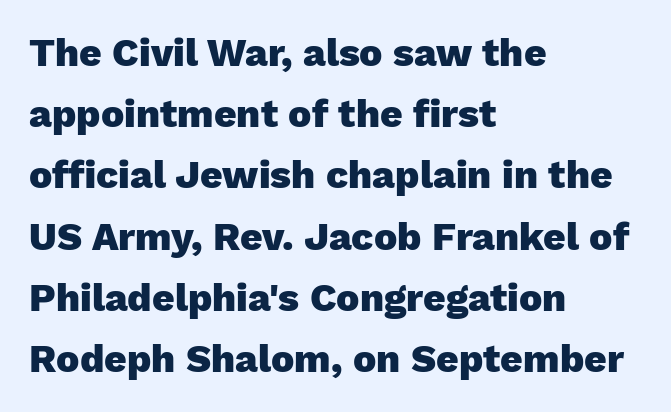
Q: Is the text bold? A: Yes.
Q: Is the text italic (slanted)? A: No, it is upright.
Q: Is the typeface a serif or a sans-serif typeface? A: Sans-serif.
Q: Is the text underlined? A: No.
Q: How is the paragraph aligned? A: Left-aligned.
Q: Is the spacing between letters normal or unusually wide? A: Normal.
Q: Is the spacing between lines tight, normal or loose? A: Normal.
Q: Width (condensed, normal, or wide)? A: Normal.
Q: Stroke contrast? A: Low.
Q: x-height? A: Medium.
Q: Monospaced? A: No.
